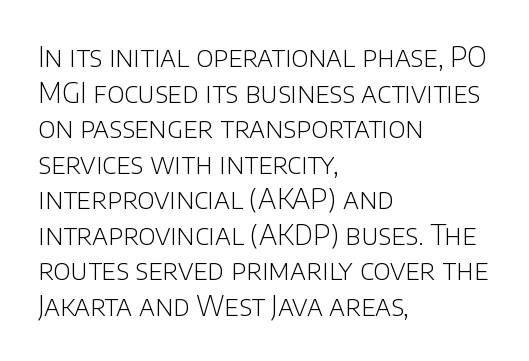
The rag falls on the right side of this text block. What stands out about the letter spacing? Nothing — it is the standard amount. Type style note: lacks serifs. The lines sit at an ordinary, default distance from one another. Does the lettering tilt? It doesn't — this is upright.
